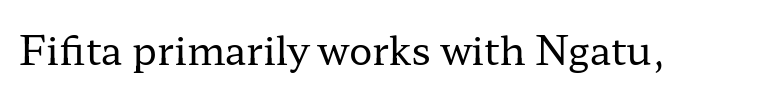
Font category for this specimen: serif. A bare baseline throughout the passage. Nobody touched the tracking dial on this one. This reads as an unemphasized weight, regular at the heaviest.
